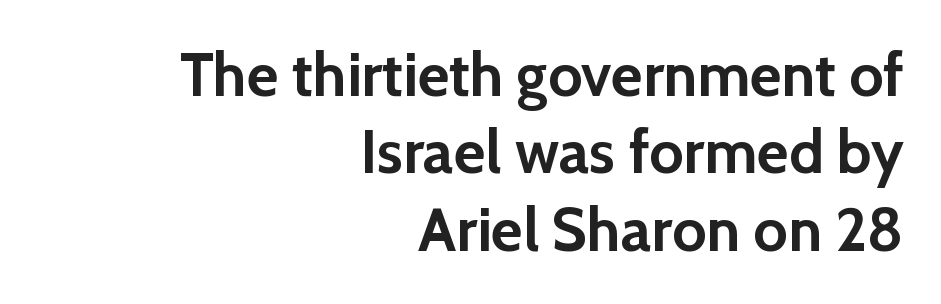
Q: Is the text bold? A: Yes.
Q: Is the text italic (slanted)? A: No, it is upright.
Q: Is the typeface a serif or a sans-serif typeface? A: Sans-serif.
Q: Is the text underlined? A: No.
Q: How is the paragraph aligned? A: Right-aligned.
Q: Is the spacing between letters normal or unusually wide? A: Normal.
Q: Is the spacing between lines tight, normal or loose? A: Normal.
Q: Width (condensed, normal, or wide)? A: Normal.
Q: x-height? A: Medium.
Q: Monospaced? A: No.
